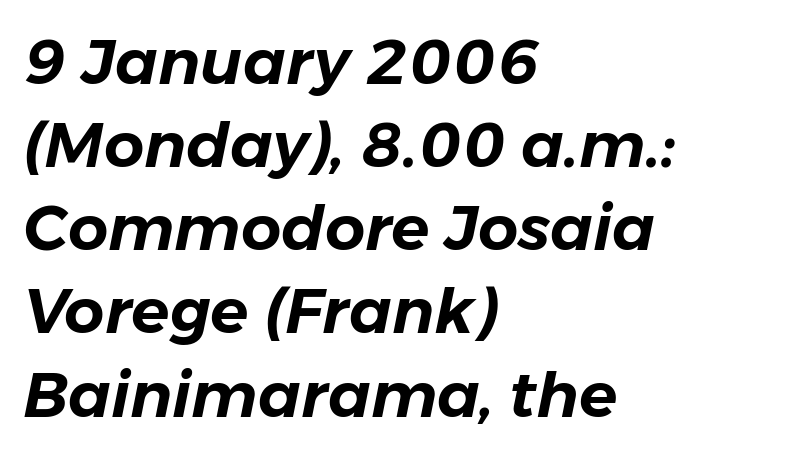
The image shows 63 px text type, italic (leaning right); set left-aligned, normal line spacing (1.32x), normal letter spacing, not underlined; low stroke contrast and a medium x-height.
